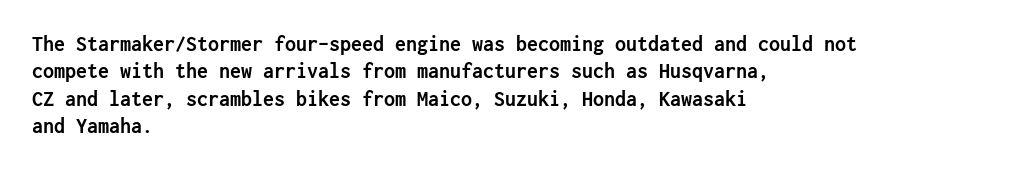
Q: Is the text bold? A: Yes.
Q: Is the text italic (slanted)? A: No, it is upright.
Q: Is the text underlined? A: No.
Q: How is the paragraph aligned? A: Left-aligned.
Q: Is the spacing between letters normal or unusually wide? A: Normal.
